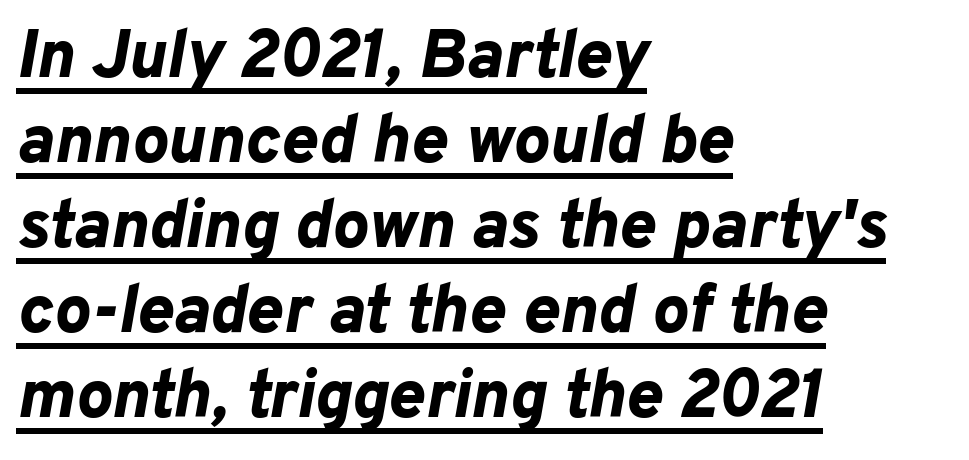
Q: Is the text bold? A: Yes.
Q: Is the text italic (slanted)? A: Yes, it leans right by about 10 degrees.
Q: Is the text underlined? A: Yes.
Q: How is the paragraph aligned? A: Left-aligned.
Q: Is the spacing between letters normal or unusually wide? A: Normal.
Q: Is the spacing between lines tight, normal or loose? A: Normal.
Q: Width (condensed, normal, or wide)? A: Normal.
Q: Stroke contrast? A: Low.
Q: x-height? A: Medium.
Q: Monospaced? A: No.
